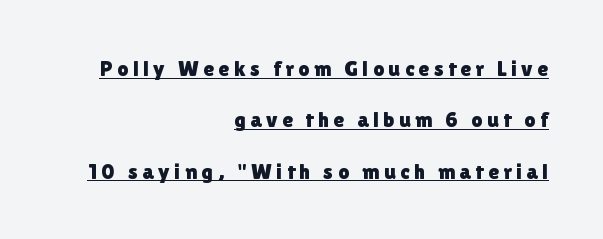
Q: Is the text italic (slanted)? A: No, it is upright.
Q: Is the text underlined? A: Yes.
Q: How is the paragraph aligned? A: Right-aligned.
Q: Is the spacing between letters normal or unusually wide? A: Unusually wide.
Q: Is the spacing between lines tight, normal or loose? A: Loose.
